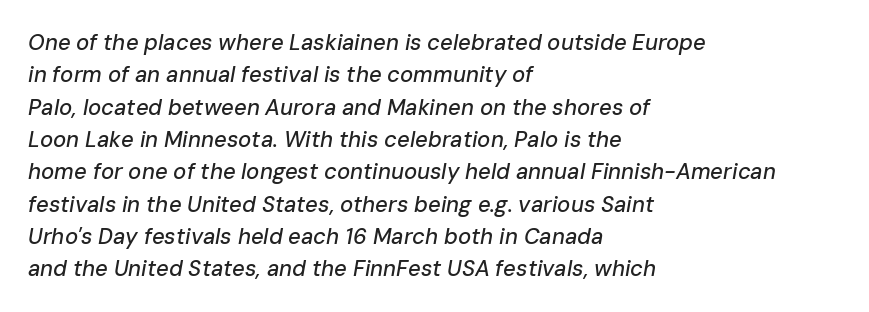
Q: Is the text italic (slanted)? A: Yes, it leans right by about 10 degrees.
Q: Is the text underlined? A: No.
Q: How is the paragraph aligned? A: Left-aligned.
Q: Is the spacing between letters normal or unusually wide? A: Normal.
Q: Is the spacing between lines tight, normal or loose? A: Normal.
